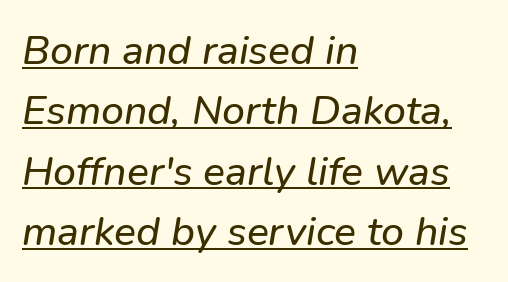
Q: Is the text italic (slanted)? A: Yes, it leans right by about 9 degrees.
Q: Is the text underlined? A: Yes.
Q: How is the paragraph aligned? A: Left-aligned.
Q: Is the spacing between letters normal or unusually wide? A: Normal.
Q: Is the spacing between lines tight, normal or loose? A: Normal.
Q: Width (condensed, normal, or wide)? A: Normal.
Q: Stroke contrast? A: Low.
Q: x-height? A: Medium.
Q: Monospaced? A: No.
